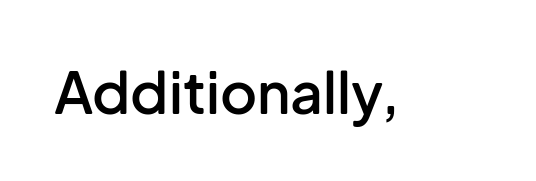
Q: Is the text bold? A: Semi-bold.
Q: Is the text italic (slanted)? A: No, it is upright.
Q: Is the typeface a serif or a sans-serif typeface? A: Sans-serif.
Q: Is the text underlined? A: No.
Q: Is the spacing between letters normal or unusually wide? A: Normal.
Q: Width (condensed, normal, or wide)? A: Normal.
Q: Stroke contrast? A: Low.
Q: x-height? A: Medium.
Q: Monospaced? A: No.
